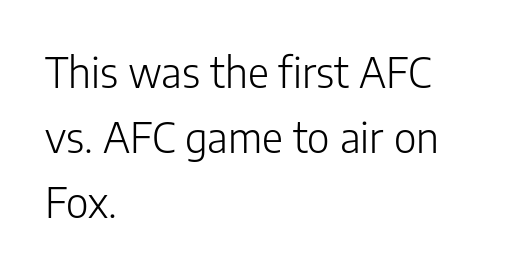
The image shows 41 px light sans-serif type, upright; set left-aligned, normal line spacing (1.59x), normal letter spacing, not underlined; low stroke contrast and a medium x-height.
